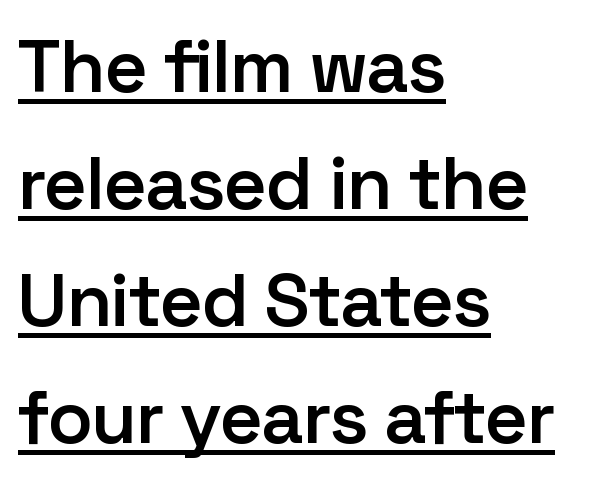
Look at the bottom of the vertical strokes: they stop flat, with no serifs. Compared with an ordinary text face, these strokes are moderately heavier — a semibold. The ragged edge is on the right, which tells us the setting is flush left. Observe the ordinary spacing: letters are neighbours, not strangers.
